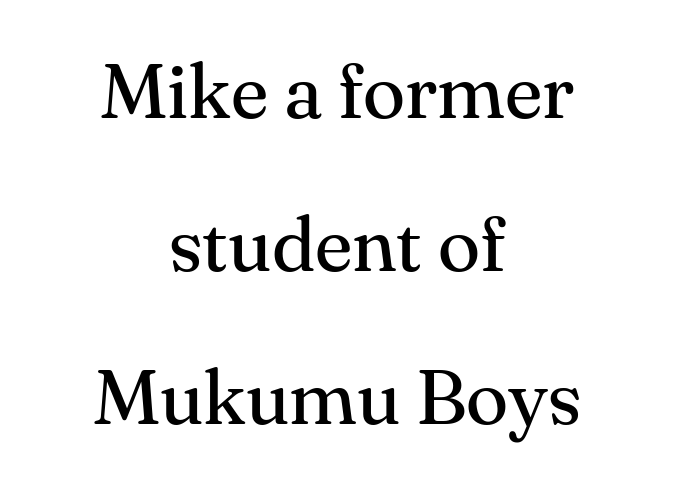
The image shows 78 px regular-weight serif type, upright; set centered, loose line spacing (1.96x), normal letter spacing, not underlined; medium stroke contrast and a small x-height.
